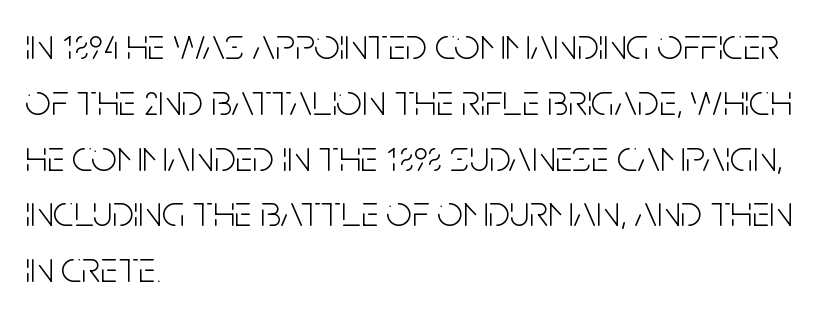
The image shows 45 px light, condensed sans-serif type, upright; set left-aligned, line spacing 1.24x, normal letter spacing, not underlined; low stroke contrast and a large x-height.
